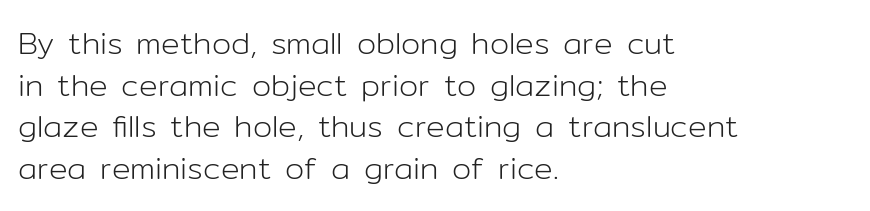
Q: Is the text bold? A: No.
Q: Is the text italic (slanted)? A: No, it is upright.
Q: Is the typeface a serif or a sans-serif typeface? A: Sans-serif.
Q: Is the text underlined? A: No.
Q: How is the paragraph aligned? A: Left-aligned.
Q: Is the spacing between letters normal or unusually wide? A: Normal.
Q: Is the spacing between lines tight, normal or loose? A: Normal.
Q: Width (condensed, normal, or wide)? A: Normal.
Q: Stroke contrast? A: Low.
Q: x-height? A: Medium.
Q: Monospaced? A: No.
